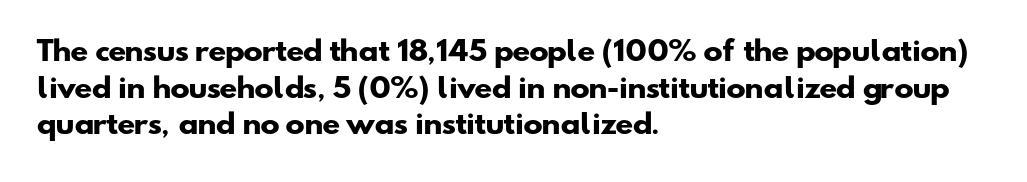
{"bold": "yes", "underline": "no", "align": "left", "line_spacing": "normal", "line_spacing_ratio": 1.41, "letter_spacing": "normal", "letter_spacing_em": 0.0, "glyph_px": 26}
